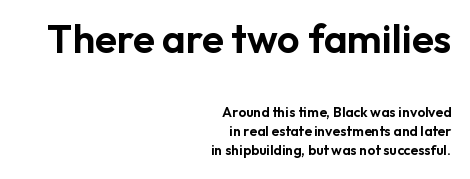
The image shows 40 px sans-serif type, upright; set right-aligned, normal line spacing (1.36x), normal letter spacing, not underlined; the first (top) block is 2.86x larger; low stroke contrast and a medium x-height.
